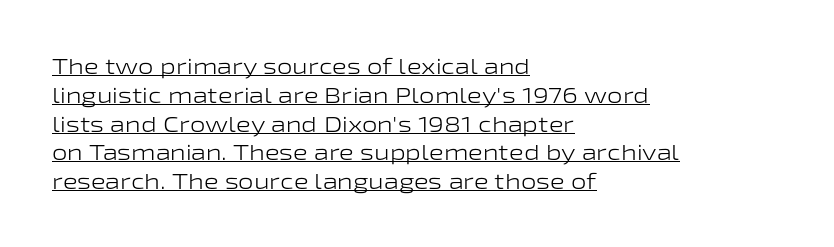
{"italic": "no", "bold": "no", "underline": "yes", "align": "left", "line_spacing": "normal", "line_spacing_ratio": 1.31, "letter_spacing": "normal", "letter_spacing_em": 0.0, "glyph_px": 22}
